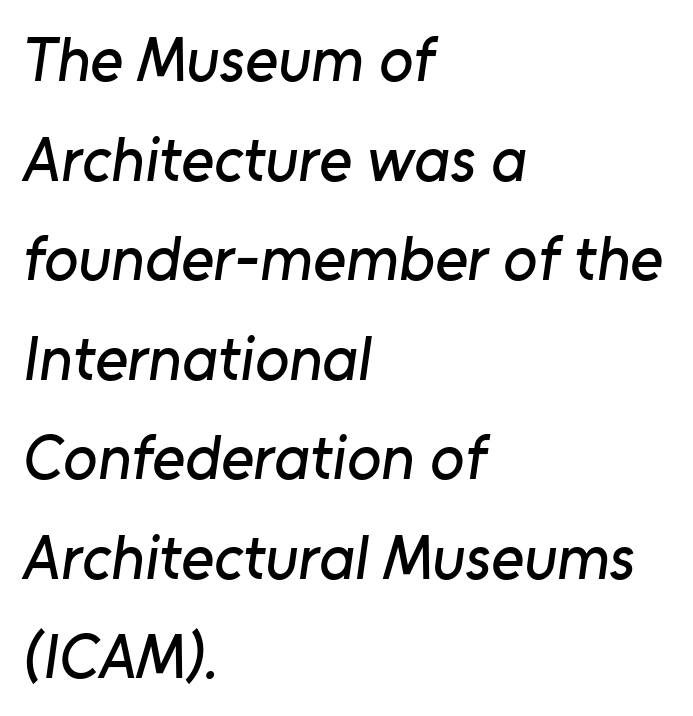
The image shows 63 px sans-serif type; set left-aligned, normal line spacing (1.58x), normal letter spacing, not underlined; low stroke contrast and a medium x-height.
